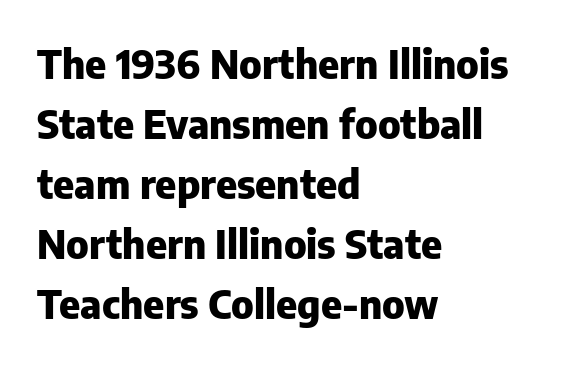
Q: Is the text bold? A: Yes.
Q: Is the text italic (slanted)? A: No, it is upright.
Q: Is the typeface a serif or a sans-serif typeface? A: Sans-serif.
Q: Is the text underlined? A: No.
Q: How is the paragraph aligned? A: Left-aligned.
Q: Is the spacing between letters normal or unusually wide? A: Normal.
Q: Is the spacing between lines tight, normal or loose? A: Normal.
Q: Width (condensed, normal, or wide)? A: Normal.
Q: Stroke contrast? A: Low.
Q: x-height? A: Medium.
Q: Monospaced? A: No.
